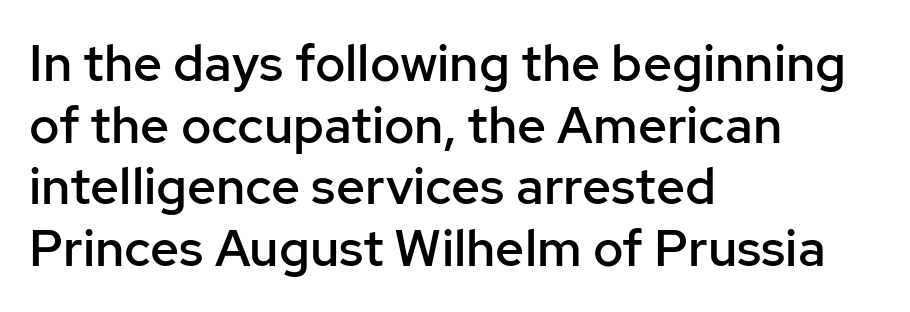
Q: Is the text bold? A: Semi-bold.
Q: Is the text italic (slanted)? A: No, it is upright.
Q: Is the typeface a serif or a sans-serif typeface? A: Sans-serif.
Q: Is the text underlined? A: No.
Q: How is the paragraph aligned? A: Left-aligned.
Q: Is the spacing between letters normal or unusually wide? A: Normal.
Q: Width (condensed, normal, or wide)? A: Normal.
Q: Stroke contrast? A: Low.
Q: x-height? A: Medium.
Q: Monospaced? A: No.
